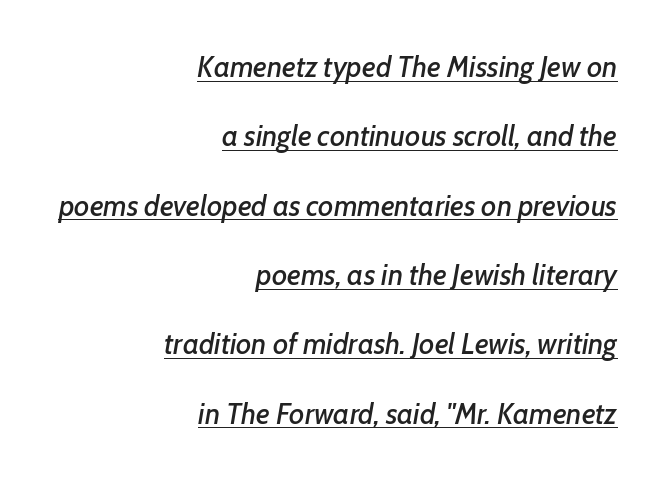
Q: Is the text italic (slanted)? A: Yes, it leans right by about 7 degrees.
Q: Is the text underlined? A: Yes.
Q: How is the paragraph aligned? A: Right-aligned.
Q: Is the spacing between letters normal or unusually wide? A: Normal.
Q: Is the spacing between lines tight, normal or loose? A: Loose.
Q: Width (condensed, normal, or wide)? A: Normal.
Q: Stroke contrast? A: Low.
Q: x-height? A: Medium.
Q: Monospaced? A: No.
